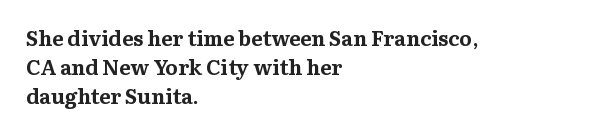
Q: Is the text bold? A: Yes.
Q: Is the text italic (slanted)? A: No, it is upright.
Q: Is the text underlined? A: No.
Q: How is the paragraph aligned? A: Left-aligned.
Q: Is the spacing between letters normal or unusually wide? A: Normal.
Q: Is the spacing between lines tight, normal or loose? A: Normal.
